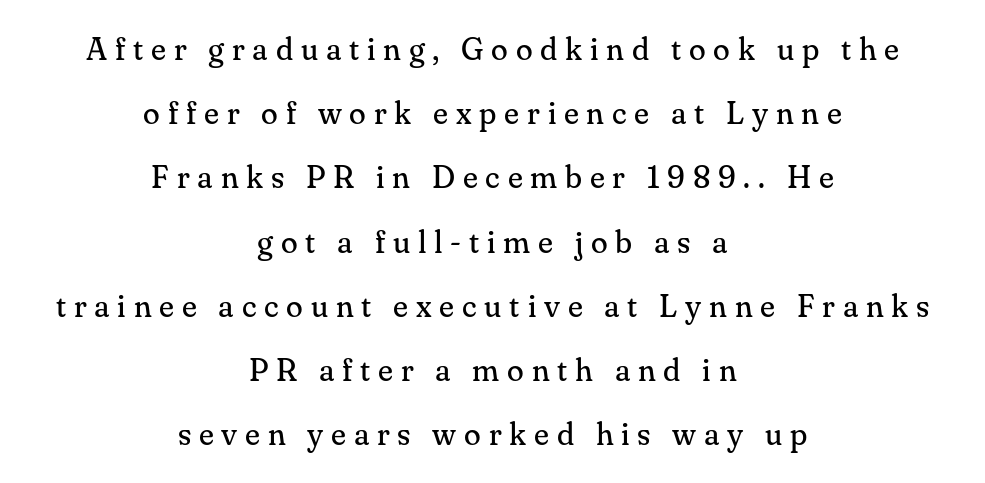
Q: Is the text bold? A: No.
Q: Is the text italic (slanted)? A: No, it is upright.
Q: Is the typeface a serif or a sans-serif typeface? A: Serif.
Q: Is the text underlined? A: No.
Q: How is the paragraph aligned? A: Centered.
Q: Is the spacing between letters normal or unusually wide? A: Unusually wide.
Q: Is the spacing between lines tight, normal or loose? A: Loose.
Q: Width (condensed, normal, or wide)? A: Normal.
Q: Stroke contrast? A: Medium.
Q: x-height? A: Small.
Q: Monospaced? A: No.
